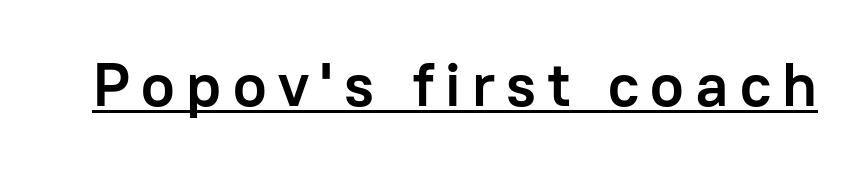
In terms of posture, this sample is upright. Spacing verdict: proportional, widths tailored to each character. A rule runs beneath these lines of type. These words are printed bold, with thick strokes throughout.
